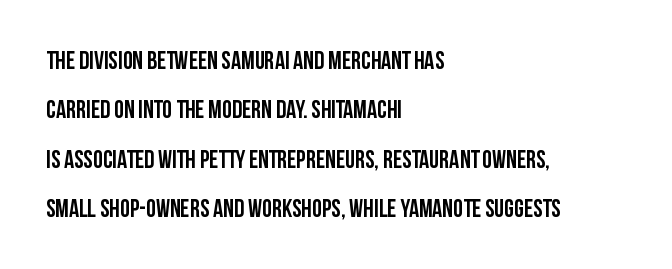
Q: Is the text bold? A: Yes.
Q: Is the text italic (slanted)? A: No, it is upright.
Q: Is the text underlined? A: No.
Q: How is the paragraph aligned? A: Left-aligned.
Q: Is the spacing between letters normal or unusually wide? A: Normal.
Q: Is the spacing between lines tight, normal or loose? A: Loose.
